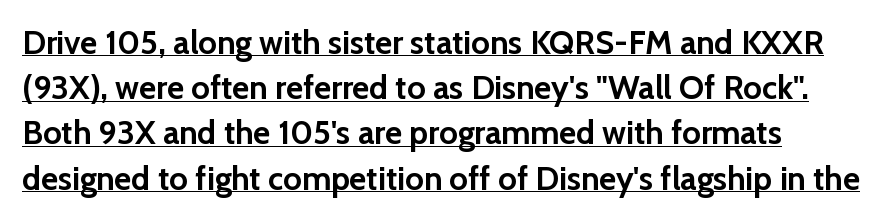
Q: Is the text bold? A: Yes.
Q: Is the text italic (slanted)? A: No, it is upright.
Q: Is the typeface a serif or a sans-serif typeface? A: Sans-serif.
Q: Is the text underlined? A: Yes.
Q: How is the paragraph aligned? A: Left-aligned.
Q: Is the spacing between letters normal or unusually wide? A: Normal.
Q: Is the spacing between lines tight, normal or loose? A: Normal.
Q: Width (condensed, normal, or wide)? A: Normal.
Q: Stroke contrast? A: Low.
Q: x-height? A: Medium.
Q: Monospaced? A: No.
